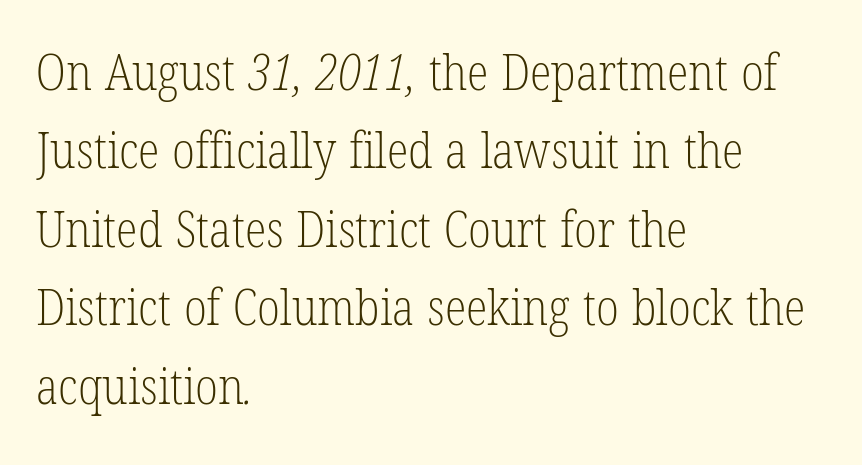
{"serif": "yes", "bold": "no", "weight": "light", "width": "condensed", "stroke_contrast": "low", "x_height": "medium", "monospaced": "no", "underline": "no", "align": "left", "line_spacing": "normal", "line_spacing_ratio": 1.57, "letter_spacing": "normal", "letter_spacing_em": 0.0, "glyph_px": 50}
